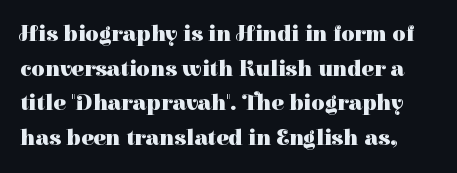
The type sits square on the baseline with zero lean. How would I describe the line gaps? Plain and ordinary. The glyphs have the mass of a bold cut. A typesetter would call this zero additional tracking. The area under the type is left untouched.
